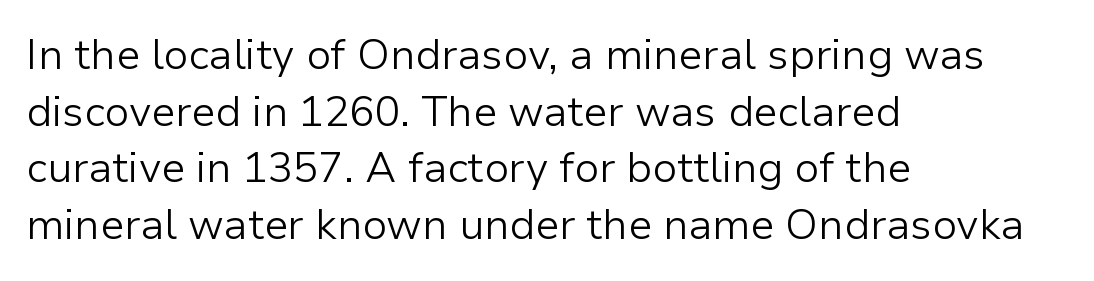
{"serif": "no", "italic": "no", "bold": "no", "weight": "light", "width": "normal", "stroke_contrast": "low", "x_height": "medium", "monospaced": "no", "underline": "no", "align": "left", "line_spacing": "normal", "line_spacing_ratio": 1.35, "letter_spacing": "normal", "letter_spacing_em": 0.0, "glyph_px": 42}
